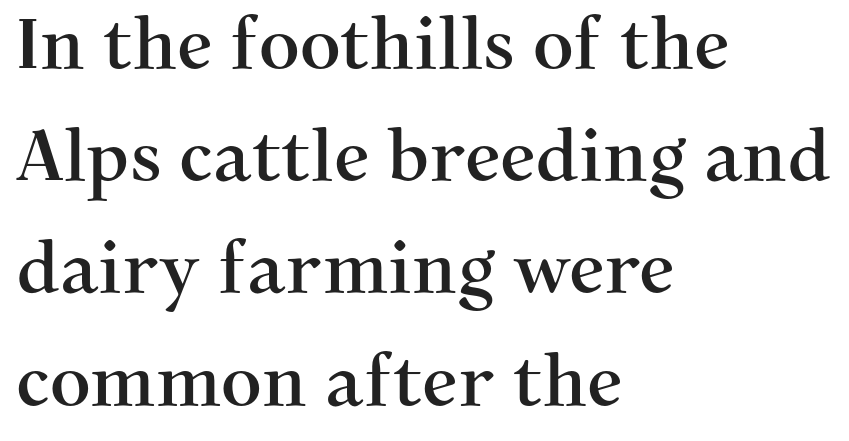
This block has exactly the height ordinary leading produces. The area under the type is left untouched. Look at the tracking — it's just the regular setting, nothing added. The lettering stays uniformly vertical, giving the passage a roman look. Serif or sans? Serif — the stroke terminals have little feet.
